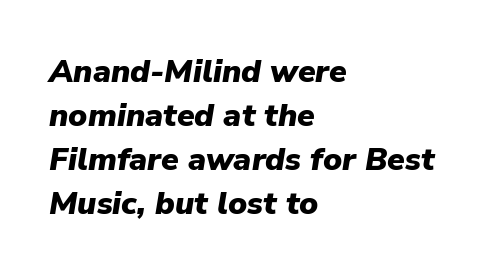
No extra tracking has been applied to these lines. Yep, that's italic — everything's leaning. These lines are rendered in a variable-pitch font. The characters look thick and weighty, a clear bold. The paragraph shown leans on its left margin. Notice how descenders clear the ascenders below comfortably — that's standard leading.
